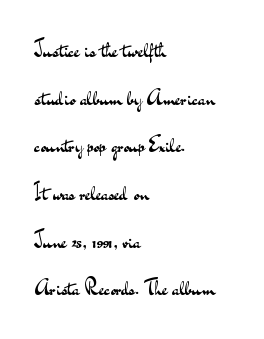
Q: Is the text bold? A: No.
Q: Is the text italic (slanted)? A: Yes.
Q: Is the text underlined? A: No.
Q: How is the paragraph aligned? A: Left-aligned.
Q: Is the spacing between letters normal or unusually wide? A: Normal.
Q: Is the spacing between lines tight, normal or loose? A: Loose.
